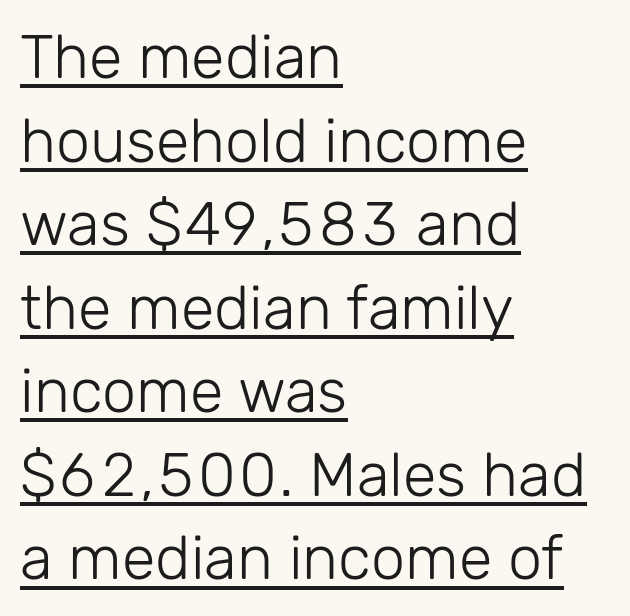
The image shows 61 px light sans-serif type, upright; set left-aligned, normal line spacing (1.37x), normal letter spacing, underlined; low stroke contrast and a medium x-height.
